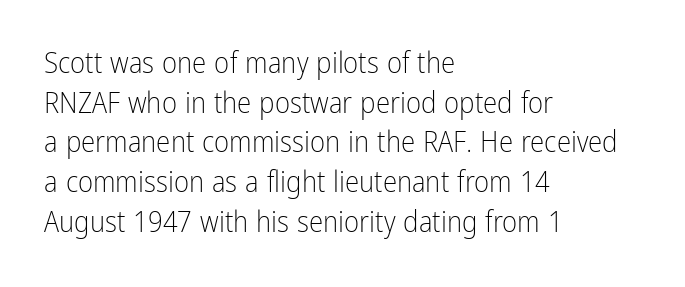
Q: Is the text bold? A: No.
Q: Is the text italic (slanted)? A: No, it is upright.
Q: Is the typeface a serif or a sans-serif typeface? A: Sans-serif.
Q: Is the text underlined? A: No.
Q: How is the paragraph aligned? A: Left-aligned.
Q: Is the spacing between letters normal or unusually wide? A: Normal.
Q: Is the spacing between lines tight, normal or loose? A: Normal.
Q: Width (condensed, normal, or wide)? A: Condensed.
Q: Stroke contrast? A: Low.
Q: x-height? A: Medium.
Q: Monospaced? A: No.
